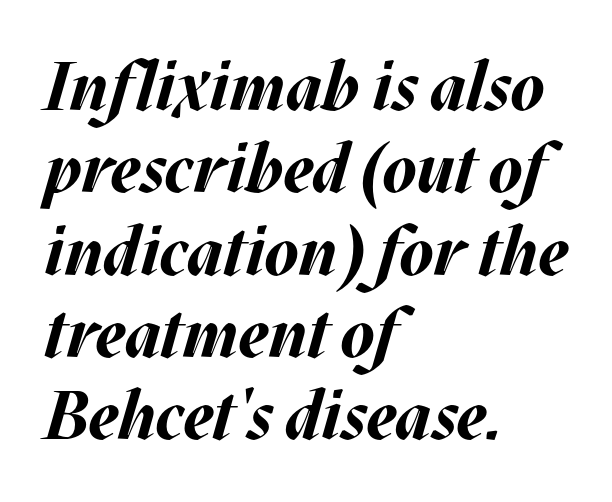
{"italic": "yes", "lean": "right", "slant_degrees": 17, "bold": "yes", "weight": "bold", "width": "normal", "stroke_contrast": "medium", "x_height": "large", "monospaced": "no", "underline": "no", "align": "left", "line_spacing_ratio": 1.21, "letter_spacing": "normal", "letter_spacing_em": 0.0, "glyph_px": 68}
